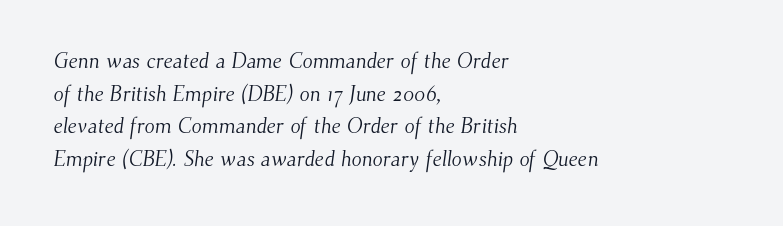
Q: Is the text bold? A: No.
Q: Is the text underlined? A: No.
Q: How is the paragraph aligned? A: Left-aligned.
Q: Is the spacing between letters normal or unusually wide? A: Normal.
Q: Is the spacing between lines tight, normal or loose? A: Normal.
